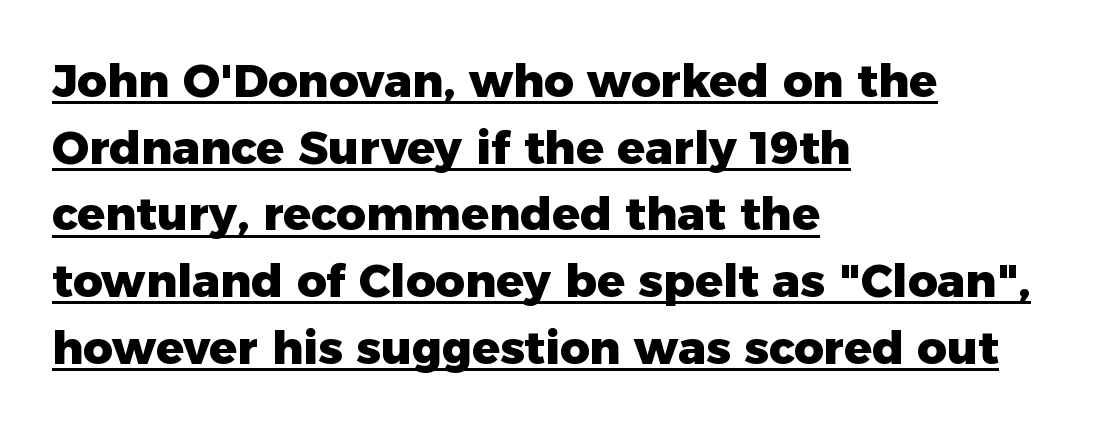
One-word summary of the alignment: left. The rendering uses the underline text-decoration. The letters stand straight up with perfectly vertical stems. One glance says typical: line gaps are just what's usual. These words are printed bold, with thick strokes throughout.
